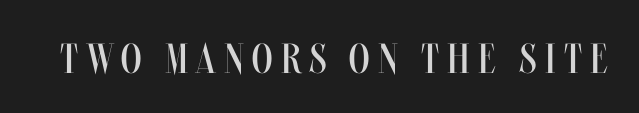
Q: Is the text bold? A: No.
Q: Is the text italic (slanted)? A: No, it is upright.
Q: Is the text underlined? A: No.
Q: Is the spacing between letters normal or unusually wide? A: Unusually wide.
Q: Width (condensed, normal, or wide)? A: Condensed.
Q: Stroke contrast? A: Medium.
Q: x-height? A: Large.
Q: Monospaced? A: No.
